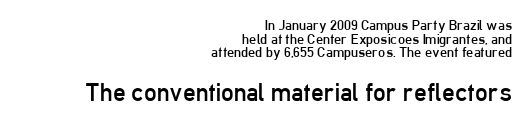
Q: Is the text bold? A: No.
Q: Is the text italic (slanted)? A: No, it is upright.
Q: Is the text underlined? A: No.
Q: How is the paragraph aligned? A: Right-aligned.
Q: Is the spacing between letters normal or unusually wide? A: Normal.
Q: Is the spacing between lines tight, normal or loose? A: Tight.
Q: Which block of text is set in a larger size, the first (top) or the second (bottom)? A: The second (bottom) one.
